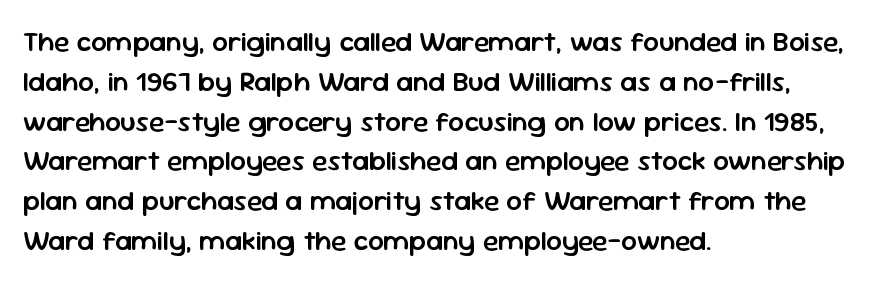
Q: Is the text bold? A: Semi-bold.
Q: Is the text italic (slanted)? A: No, it is upright.
Q: Is the typeface a serif or a sans-serif typeface? A: Sans-serif.
Q: Is the text underlined? A: No.
Q: How is the paragraph aligned? A: Left-aligned.
Q: Is the spacing between letters normal or unusually wide? A: Normal.
Q: Is the spacing between lines tight, normal or loose? A: Normal.
Q: Width (condensed, normal, or wide)? A: Normal.
Q: Stroke contrast? A: Low.
Q: x-height? A: Medium.
Q: Monospaced? A: No.
